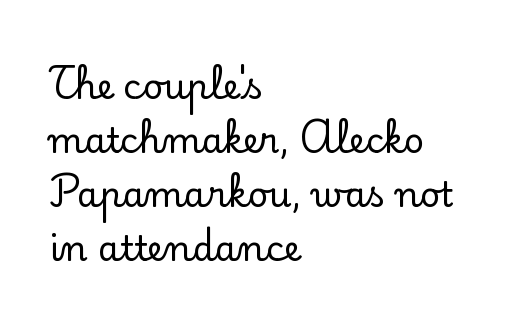
The image shows 35 px serif type, upright; set left-aligned, normal line spacing (1.54x), normal letter spacing, not underlined; low stroke contrast and a small x-height.
